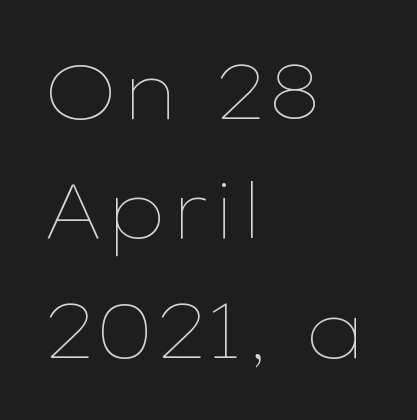
{"italic": "no", "bold": "no", "weight": "thin", "width": "wide", "stroke_contrast": "low", "x_height": "medium", "monospaced": "no", "underline": "no", "align": "left", "line_spacing": "normal", "line_spacing_ratio": 1.55, "letter_spacing": "normal", "letter_spacing_em": 0.0, "glyph_px": 77}
